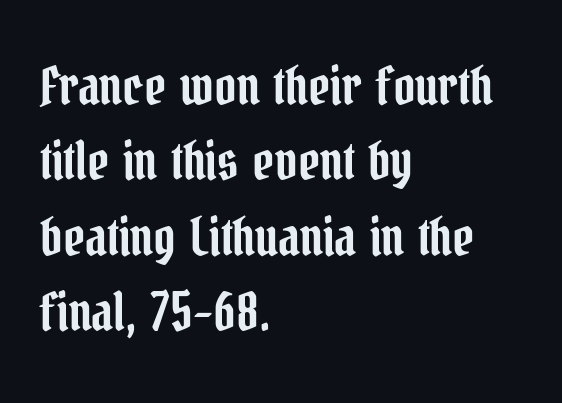
The image shows 53 px condensed serif type, upright; set left-aligned, normal line spacing (1.42x), normal letter spacing, not underlined; low stroke contrast and a medium x-height.
